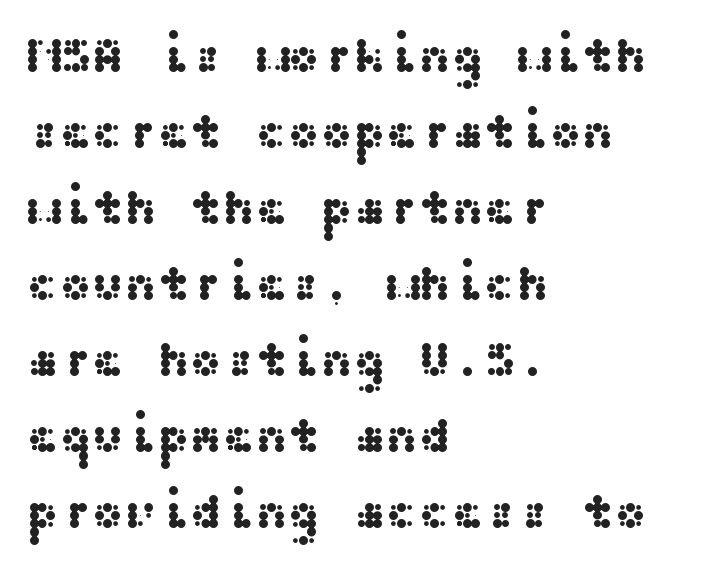
The image shows 49 px wide sans-serif type, upright; set left-aligned, normal line spacing (1.55x), normal letter spacing, not underlined; medium stroke contrast and a medium x-height.
